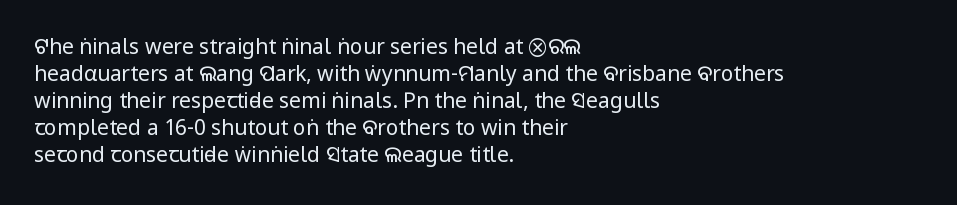
Q: Is the text bold? A: No.
Q: Is the text italic (slanted)? A: No, it is upright.
Q: Is the text underlined? A: No.
Q: How is the paragraph aligned? A: Left-aligned.
Q: Is the spacing between letters normal or unusually wide? A: Normal.
Q: Is the spacing between lines tight, normal or loose? A: Normal.
